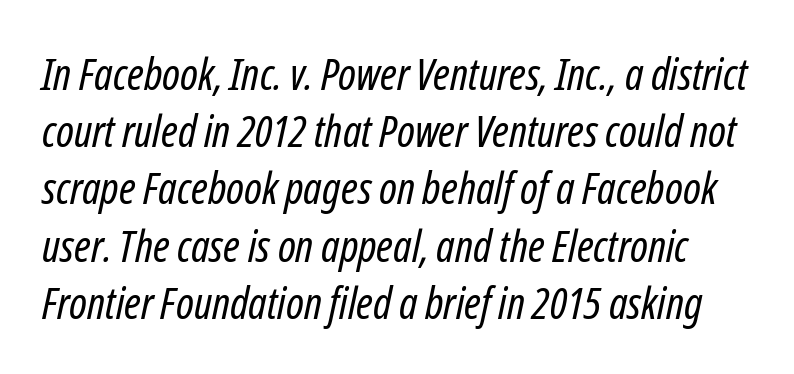
This rendering leaves character spacing at its baseline value. You can tell it's italic because the verticals aren't actually vertical. Is this a fixed-width face? No — the glyphs have proportional, varying widths. Type without underlining. Heft: none added — not bold.
